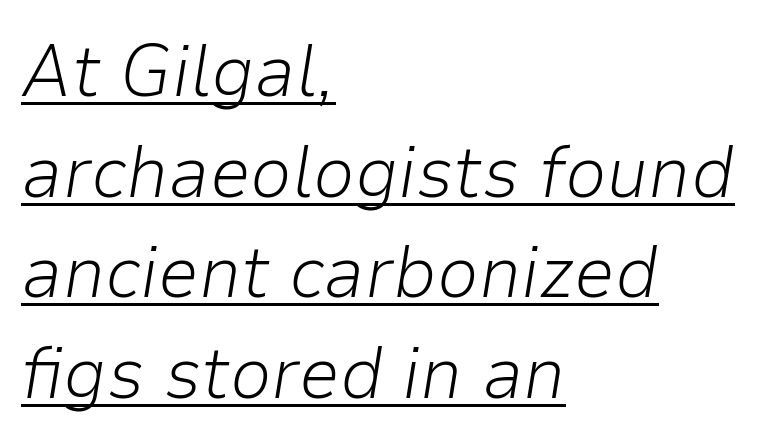
The image shows 74 px light type, italic (leaning right); set left-aligned, normal line spacing (1.36x), normal letter spacing, underlined; low stroke contrast and a medium x-height.
